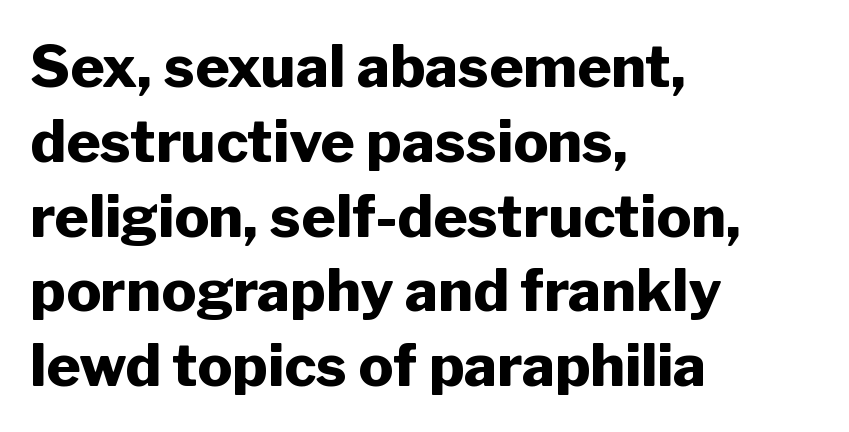
The image shows 58 px heavy sans-serif type, upright; set left-aligned, normal line spacing (1.29x), normal letter spacing, not underlined; low stroke contrast and a medium x-height.
